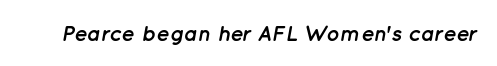
Q: Is the text bold? A: Yes.
Q: Is the text italic (slanted)? A: Yes, it leans right by about 12 degrees.
Q: Is the text underlined? A: No.
Q: Is the spacing between letters normal or unusually wide? A: Normal.
